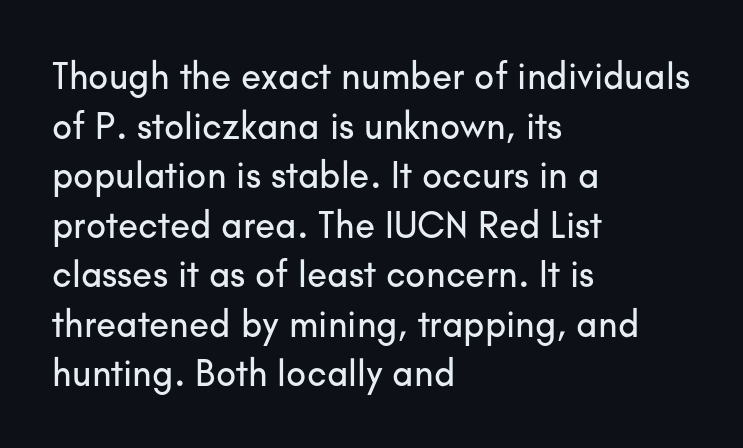
The image shows 37 px sans-serif type, upright; set left-aligned, normal line spacing (1.34x), normal letter spacing, not underlined; low stroke contrast and a small x-height.
